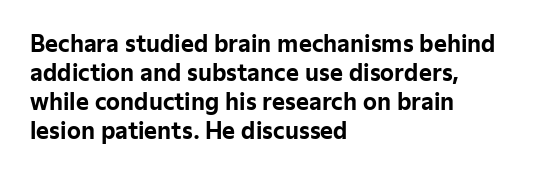
The image shows 22 px bold type, upright; set left-aligned, normal line spacing (1.32x), normal letter spacing, not underlined.
